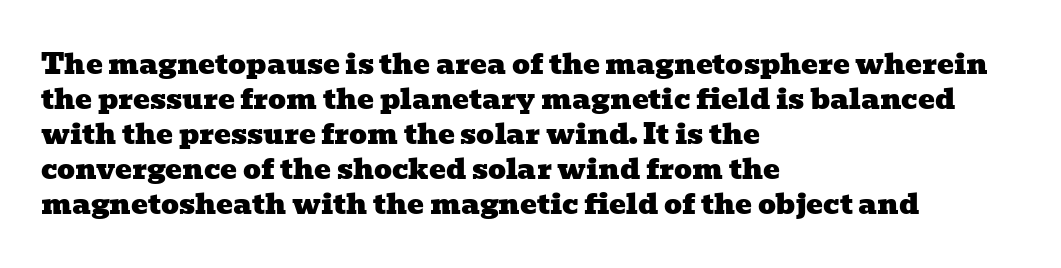
{"serif": "yes", "width": "wide", "stroke_contrast": "low", "x_height": "medium", "monospaced": "no", "underline": "no", "align": "left", "line_spacing": "normal", "line_spacing_ratio": 1.25, "letter_spacing": "normal", "letter_spacing_em": 0.0, "glyph_px": 28}
